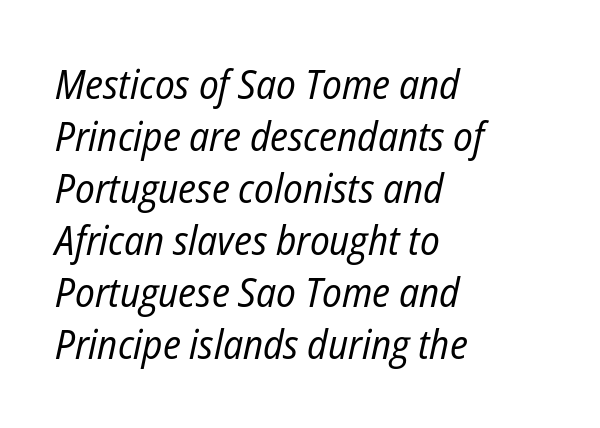
Q: Is the text bold? A: No.
Q: Is the text italic (slanted)? A: Yes, it leans right by about 12 degrees.
Q: Is the text underlined? A: No.
Q: How is the paragraph aligned? A: Left-aligned.
Q: Is the spacing between letters normal or unusually wide? A: Normal.
Q: Is the spacing between lines tight, normal or loose? A: Normal.
Q: Width (condensed, normal, or wide)? A: Condensed.
Q: Stroke contrast? A: Low.
Q: x-height? A: Medium.
Q: Monospaced? A: No.
